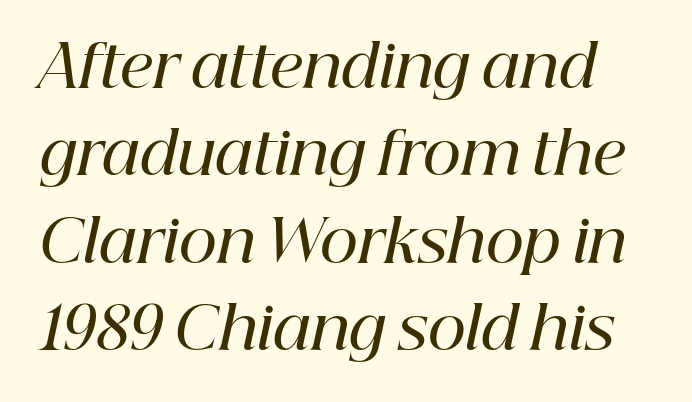
Q: Is the text bold? A: Semi-bold.
Q: Is the text italic (slanted)? A: Yes, it leans right by about 12 degrees.
Q: Is the typeface a serif or a sans-serif typeface? A: Serif.
Q: Is the text underlined? A: No.
Q: Is the spacing between letters normal or unusually wide? A: Normal.
Q: Is the spacing between lines tight, normal or loose? A: Normal.
Q: Width (condensed, normal, or wide)? A: Normal.
Q: Stroke contrast? A: High.
Q: x-height? A: Medium.
Q: Monospaced? A: No.
